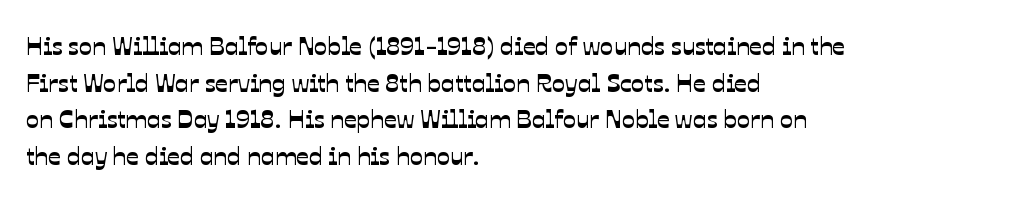
Q: Is the text underlined? A: No.
Q: How is the paragraph aligned? A: Left-aligned.
Q: Is the spacing between letters normal or unusually wide? A: Normal.
Q: Is the spacing between lines tight, normal or loose? A: Normal.
